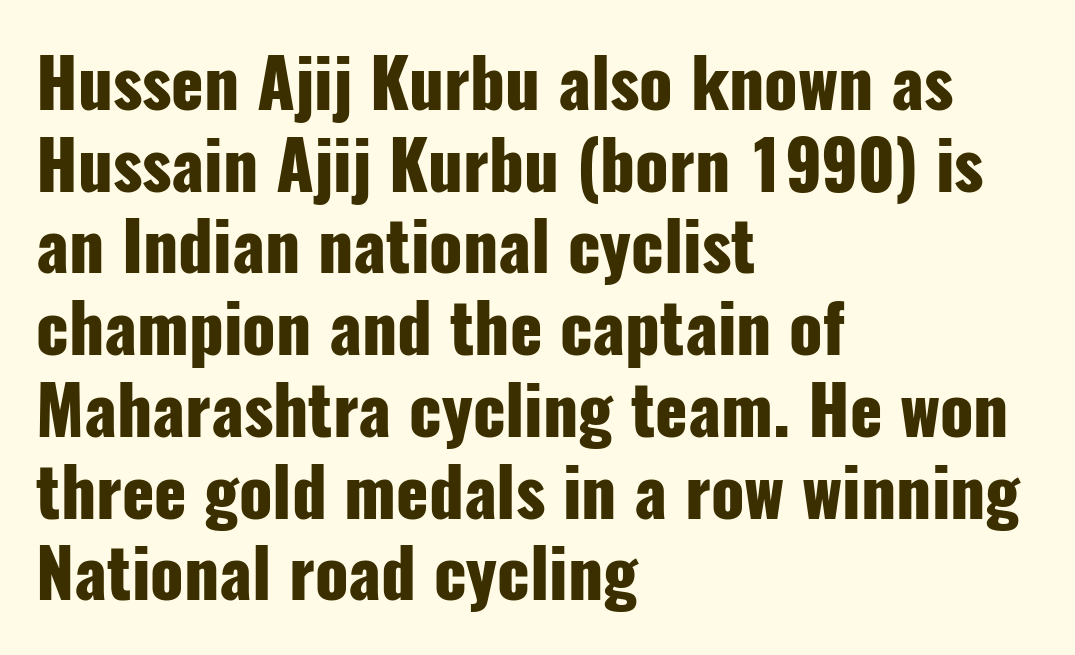
Q: Is the text bold? A: Yes.
Q: Is the text italic (slanted)? A: No, it is upright.
Q: Is the typeface a serif or a sans-serif typeface? A: Sans-serif.
Q: Is the text underlined? A: No.
Q: How is the paragraph aligned? A: Left-aligned.
Q: Is the spacing between letters normal or unusually wide? A: Normal.
Q: Width (condensed, normal, or wide)? A: Condensed.
Q: Stroke contrast? A: Low.
Q: x-height? A: Medium.
Q: Monospaced? A: No.
